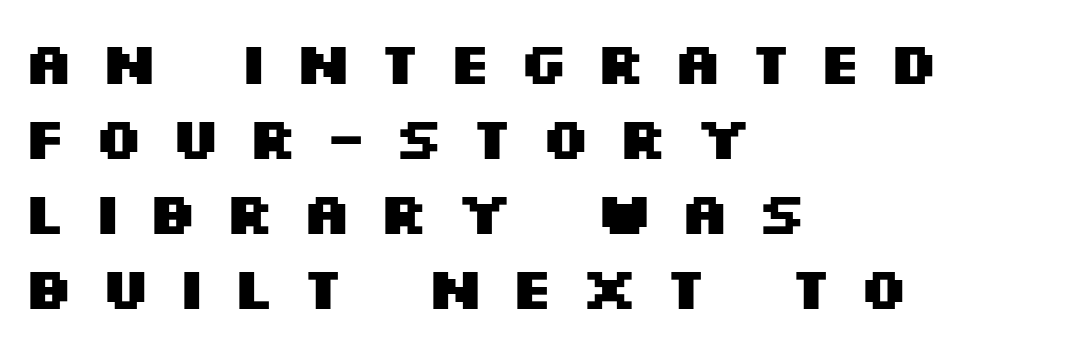
Q: Is the text bold? A: Yes.
Q: Is the text italic (slanted)? A: No, it is upright.
Q: Is the typeface a serif or a sans-serif typeface? A: Sans-serif.
Q: Is the text underlined? A: No.
Q: How is the paragraph aligned? A: Left-aligned.
Q: Is the spacing between letters normal or unusually wide? A: Unusually wide.
Q: Is the spacing between lines tight, normal or loose? A: Normal.
Q: Width (condensed, normal, or wide)? A: Wide.
Q: Stroke contrast? A: Medium.
Q: x-height? A: Large.
Q: Monospaced? A: No.
